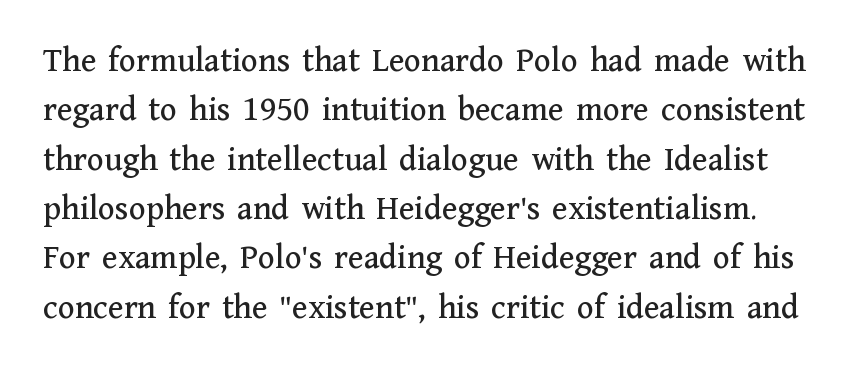
Q: Is the text italic (slanted)? A: No, it is upright.
Q: Is the typeface a serif or a sans-serif typeface? A: Serif.
Q: Is the text underlined? A: No.
Q: Is the spacing between letters normal or unusually wide? A: Normal.
Q: Is the spacing between lines tight, normal or loose? A: Normal.
Q: Width (condensed, normal, or wide)? A: Normal.
Q: Stroke contrast? A: Medium.
Q: x-height? A: Medium.
Q: Monospaced? A: No.
